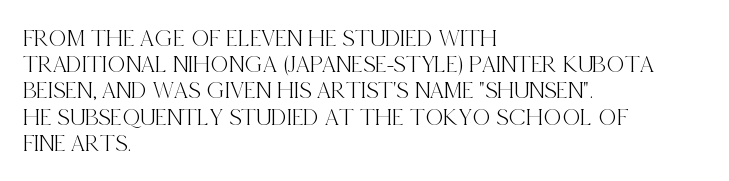
The image shows 25 px text type, upright; set left-aligned, tight line spacing (1.05x), normal letter spacing, not underlined.
